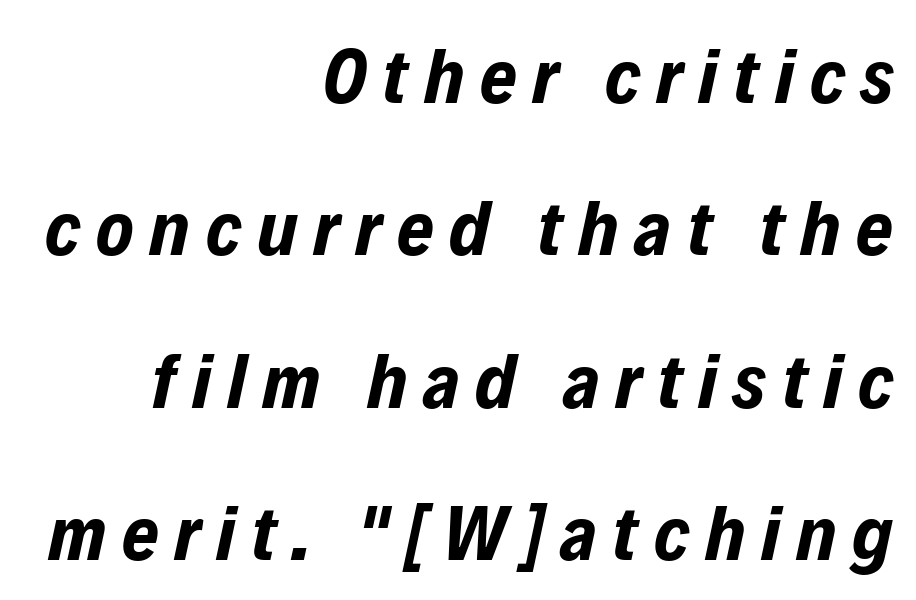
The image shows 79 px bold, condensed type, italic (leaning right); set right-aligned, loose line spacing (1.93x), unusually wide letter spacing (+0.2 em), not underlined; low stroke contrast and a medium x-height.
